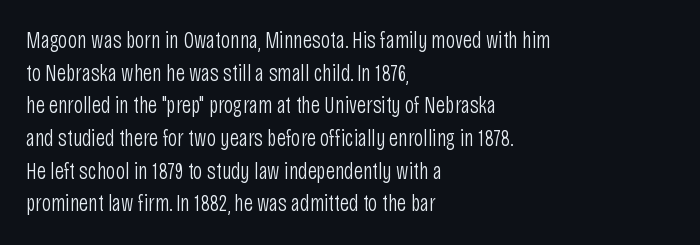
The image shows 23 px text type, upright; set left-aligned, normal line spacing (1.42x), normal letter spacing, not underlined.
